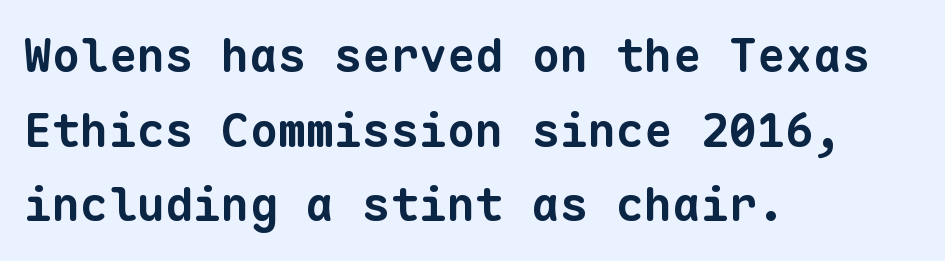
Q: Is the text bold? A: Yes.
Q: Is the typeface a serif or a sans-serif typeface? A: Sans-serif.
Q: Is the text underlined? A: No.
Q: How is the paragraph aligned? A: Left-aligned.
Q: Is the spacing between letters normal or unusually wide? A: Normal.
Q: Is the spacing between lines tight, normal or loose? A: Normal.
Q: Width (condensed, normal, or wide)? A: Normal.
Q: Stroke contrast? A: Low.
Q: x-height? A: Medium.
Q: Monospaced? A: Yes.
